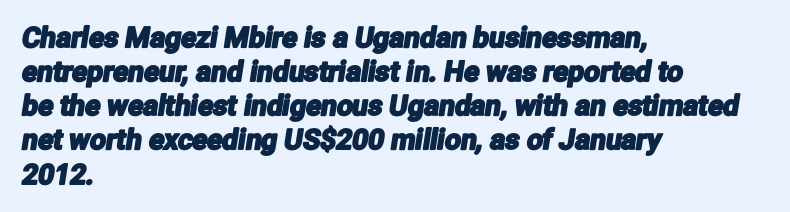
The image shows 28 px condensed sans-serif type; set left-aligned, line spacing 1.22x, normal letter spacing, not underlined; low stroke contrast and a medium x-height.
